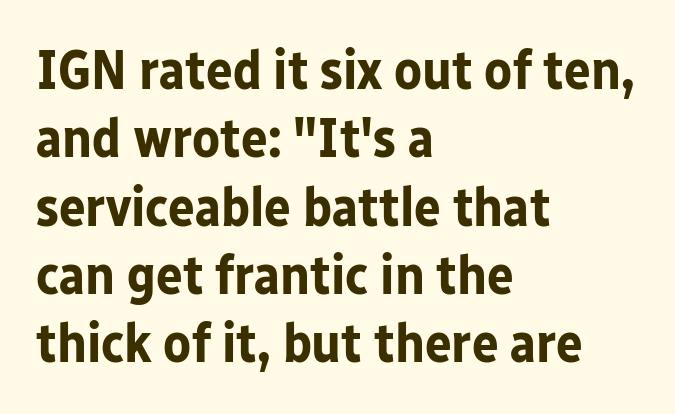
The image shows 56 px bold sans-serif type, upright; set left-aligned, line spacing 1.22x, normal letter spacing, not underlined; low stroke contrast and a medium x-height.
